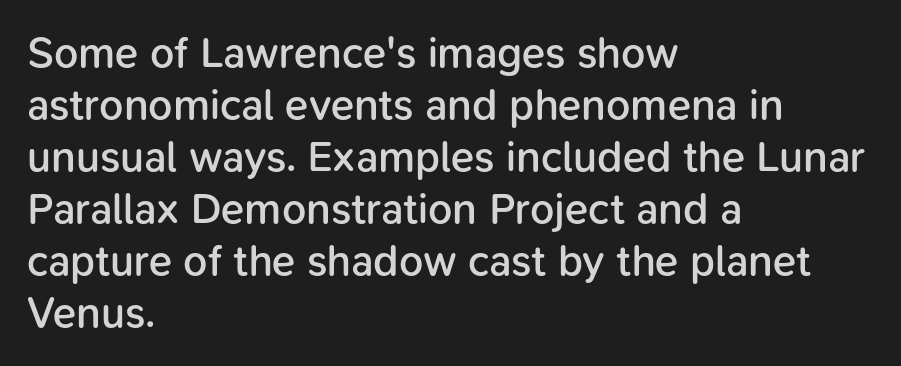
Q: Is the text bold? A: Semi-bold.
Q: Is the text italic (slanted)? A: No, it is upright.
Q: Is the typeface a serif or a sans-serif typeface? A: Sans-serif.
Q: Is the text underlined? A: No.
Q: How is the paragraph aligned? A: Left-aligned.
Q: Is the spacing between letters normal or unusually wide? A: Normal.
Q: Width (condensed, normal, or wide)? A: Normal.
Q: Stroke contrast? A: Low.
Q: x-height? A: Medium.
Q: Monospaced? A: No.
